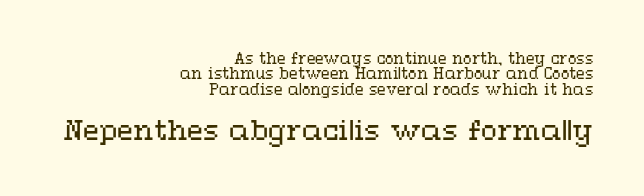
The passage shown begins with its smaller block and ends with its larger one. The line texture is even and compact thanks to regular tracking. Short and long lines alike share a common ending point at right. Clear beneath every line of the passage. No letter is thick-stroked: the sample isn't bold. This is roman type, the default non-slanted kind.
